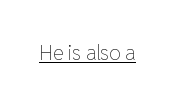
Q: Is the text bold? A: No.
Q: Is the text italic (slanted)? A: No, it is upright.
Q: Is the text underlined? A: Yes.
Q: Is the spacing between letters normal or unusually wide? A: Normal.
